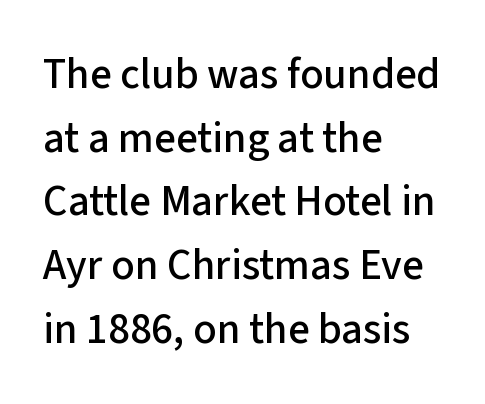
The image shows 43 px sans-serif type, upright; set left-aligned, normal line spacing (1.48x), normal letter spacing, not underlined; low stroke contrast and a medium x-height.
